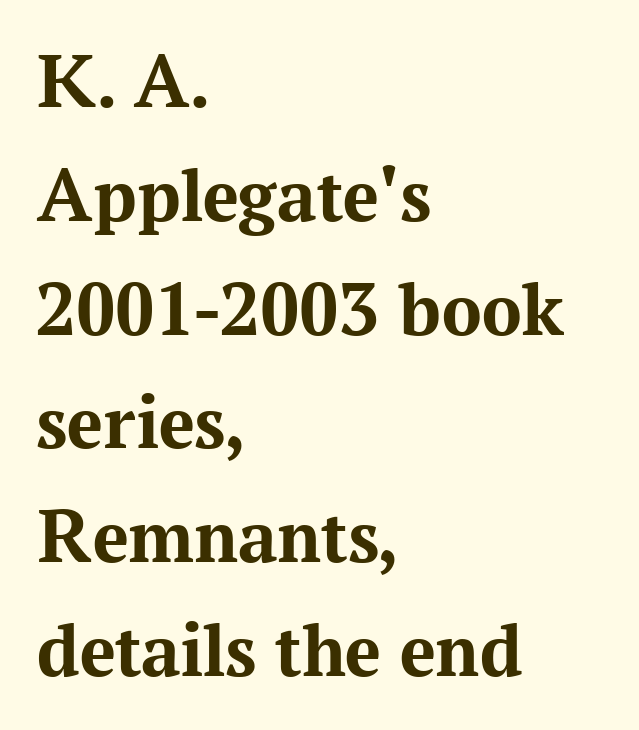
The image shows 79 px bold serif type, upright; set left-aligned, normal line spacing (1.44x), normal letter spacing, not underlined; medium stroke contrast and a medium x-height.
